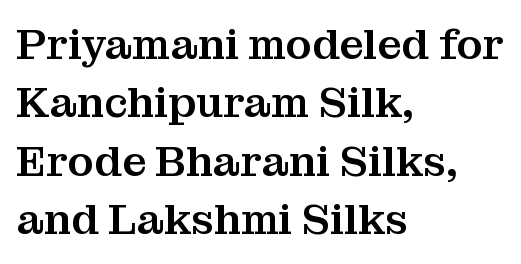
The image shows 43 px serif type, upright; set left-aligned, normal line spacing (1.36x), normal letter spacing, not underlined; medium stroke contrast and a medium x-height.
